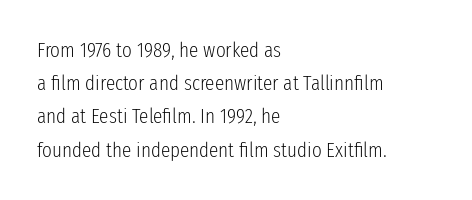
The image shows 21 px text type, upright; set left-aligned, normal line spacing (1.58x), normal letter spacing, not underlined.
